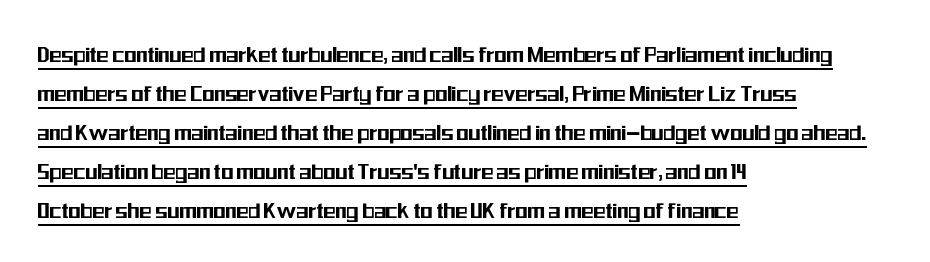
Quick note: interline space is typical. Compared with a centered layout, this one pins lines to the left instead. Notice how the stems are strictly vertical — no italics here. Check the space under the baseline: a stroke is drawn there. The letters sit at their default tracking, neither squeezed nor spread.
